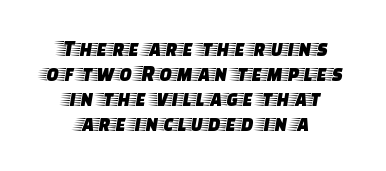
{"underline": "no", "align": "center", "line_spacing": "tight", "line_spacing_ratio": 1.09, "letter_spacing": "normal", "letter_spacing_em": 0.0, "glyph_px": 23}
